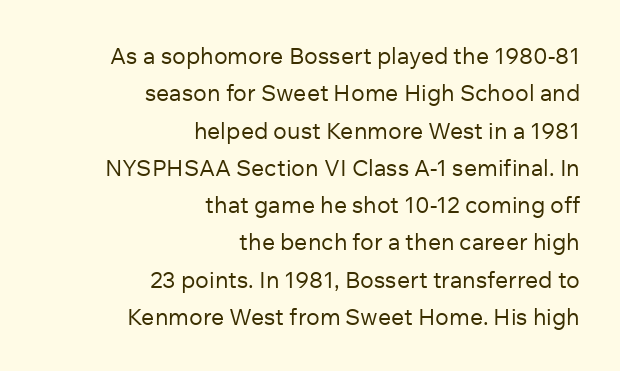
{"italic": "no", "bold": "no", "underline": "no", "align": "right", "line_spacing": "normal", "line_spacing_ratio": 1.62, "letter_spacing": "normal", "letter_spacing_em": 0.0, "glyph_px": 23}
